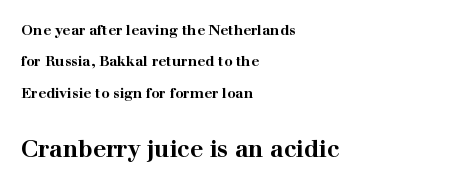
Q: Is the text bold? A: Yes.
Q: Is the text italic (slanted)? A: No, it is upright.
Q: Is the text underlined? A: No.
Q: How is the paragraph aligned? A: Left-aligned.
Q: Is the spacing between letters normal or unusually wide? A: Normal.
Q: Is the spacing between lines tight, normal or loose? A: Loose.
Q: Which block of text is set in a larger size, the first (top) or the second (bottom)? A: The second (bottom) one.
